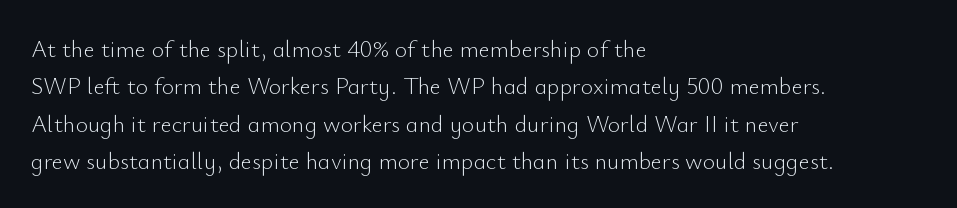
The image shows 24 px text type, upright; set left-aligned, normal line spacing (1.56x), normal letter spacing, not underlined.
